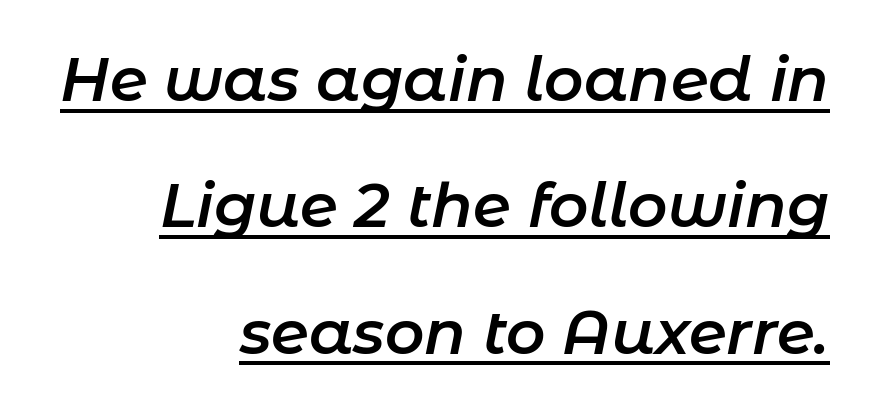
The image shows 61 px semibold type, italic (leaning right); set right-aligned, loose line spacing (2.07x), normal letter spacing, underlined; low stroke contrast and a medium x-height.
